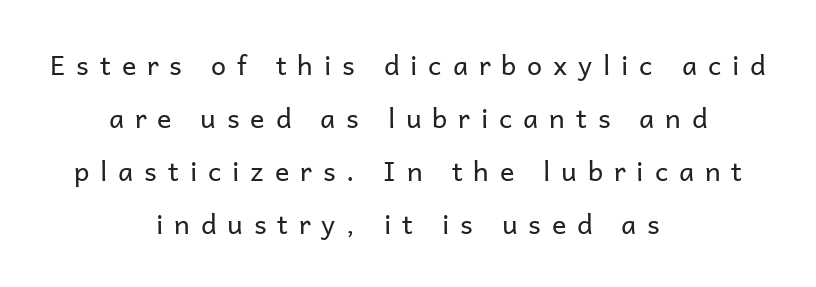
Q: Is the text bold? A: No.
Q: Is the text italic (slanted)? A: No, it is upright.
Q: Is the text underlined? A: No.
Q: How is the paragraph aligned? A: Centered.
Q: Is the spacing between letters normal or unusually wide? A: Unusually wide.
Q: Is the spacing between lines tight, normal or loose? A: Loose.
